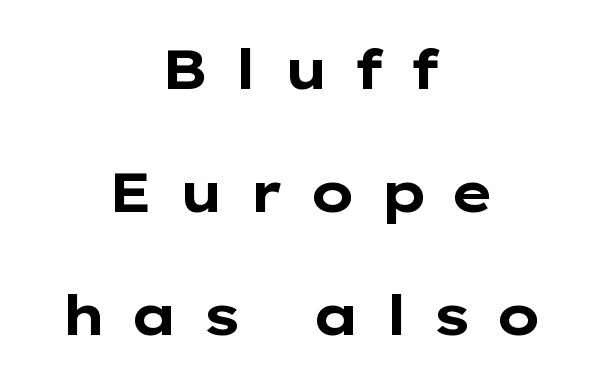
Q: Is the text bold? A: Yes.
Q: Is the text italic (slanted)? A: No, it is upright.
Q: Is the typeface a serif or a sans-serif typeface? A: Sans-serif.
Q: Is the text underlined? A: No.
Q: How is the paragraph aligned? A: Centered.
Q: Is the spacing between letters normal or unusually wide? A: Unusually wide.
Q: Is the spacing between lines tight, normal or loose? A: Loose.
Q: Width (condensed, normal, or wide)? A: Wide.
Q: Stroke contrast? A: Low.
Q: x-height? A: Medium.
Q: Monospaced? A: No.
